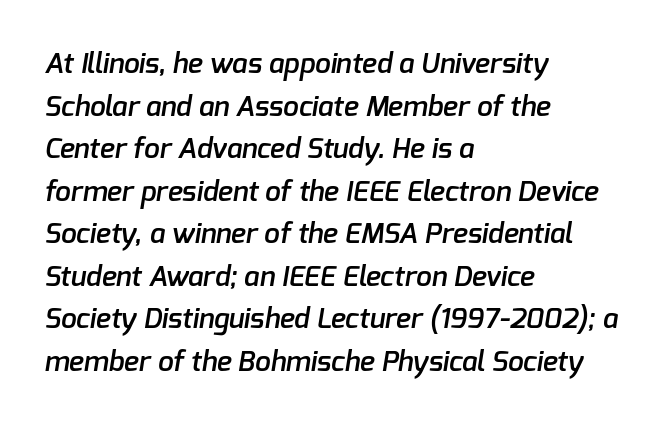
Q: Is the text bold? A: Semi-bold.
Q: Is the typeface a serif or a sans-serif typeface? A: Sans-serif.
Q: Is the text underlined? A: No.
Q: How is the paragraph aligned? A: Left-aligned.
Q: Is the spacing between letters normal or unusually wide? A: Normal.
Q: Is the spacing between lines tight, normal or loose? A: Normal.
Q: Width (condensed, normal, or wide)? A: Normal.
Q: Stroke contrast? A: Low.
Q: x-height? A: Medium.
Q: Monospaced? A: No.
